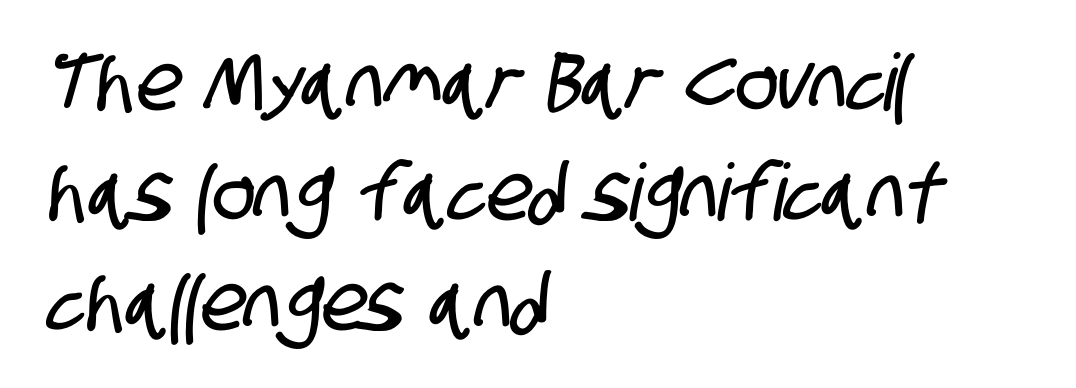
{"serif": "no", "width": "condensed", "stroke_contrast": "low", "x_height": "large", "monospaced": "no", "underline": "no", "align": "left", "line_spacing": "normal", "line_spacing_ratio": 1.39, "letter_spacing": "normal", "letter_spacing_em": 0.0, "glyph_px": 79}
